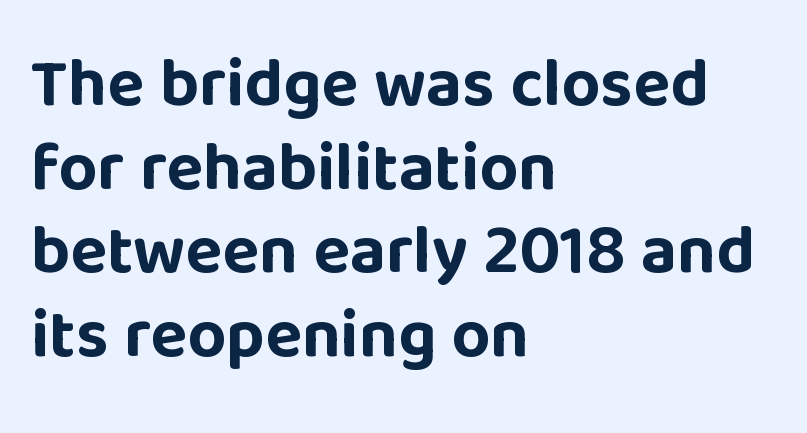
{"serif": "no", "italic": "no", "bold": "yes", "weight": "bold", "width": "normal", "stroke_contrast": "low", "x_height": "large", "monospaced": "no", "underline": "no", "align": "left", "line_spacing_ratio": 1.23, "letter_spacing": "normal", "letter_spacing_em": 0.0, "glyph_px": 68}
